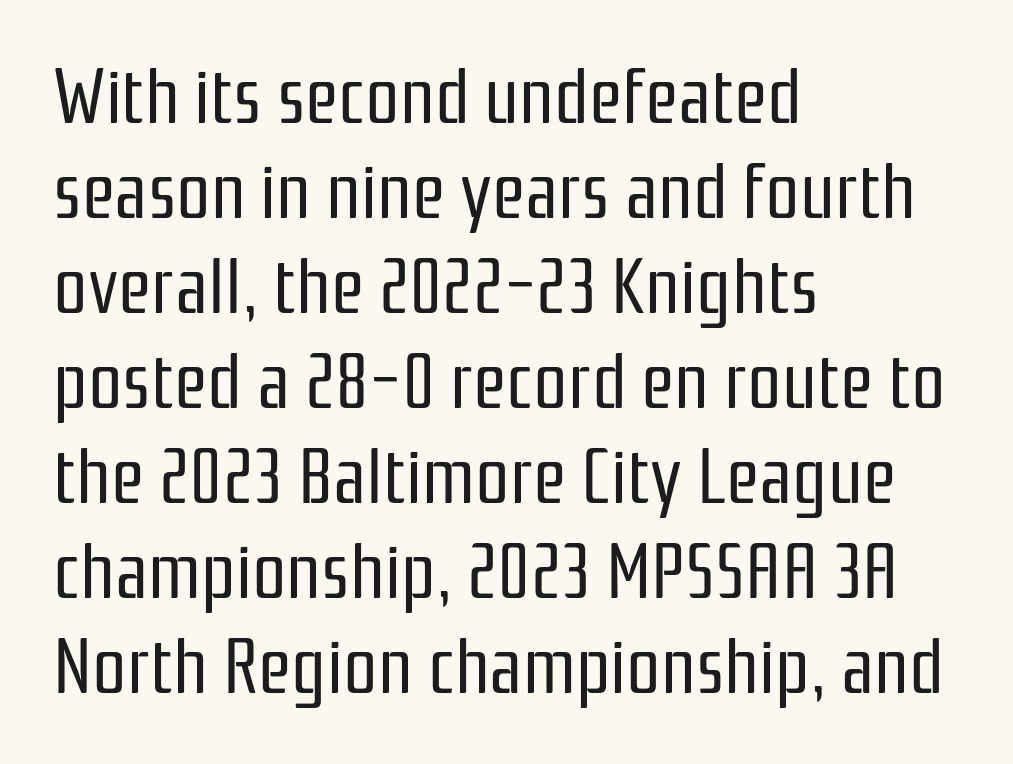
The image shows 76 px regular-weight, condensed sans-serif type, upright; set left-aligned, normal line spacing (1.25x), normal letter spacing, not underlined; low stroke contrast and a medium x-height.
